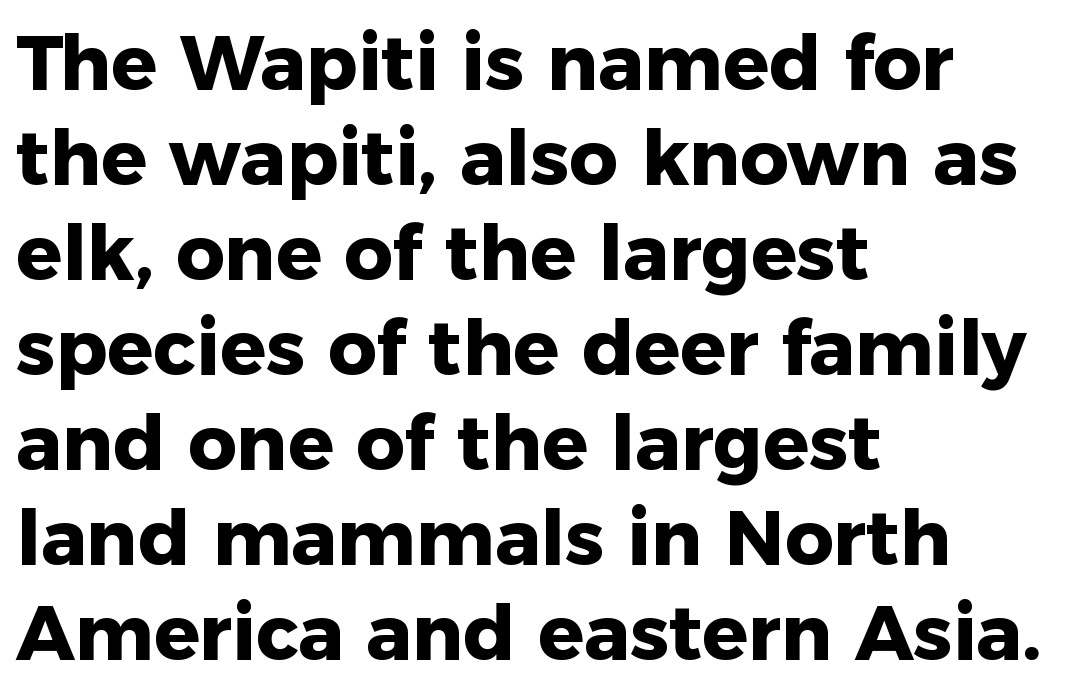
Q: Is the text bold? A: Yes.
Q: Is the text italic (slanted)? A: No, it is upright.
Q: Is the typeface a serif or a sans-serif typeface? A: Sans-serif.
Q: Is the text underlined? A: No.
Q: How is the paragraph aligned? A: Left-aligned.
Q: Is the spacing between letters normal or unusually wide? A: Normal.
Q: Is the spacing between lines tight, normal or loose? A: Normal.
Q: Width (condensed, normal, or wide)? A: Normal.
Q: Stroke contrast? A: Low.
Q: x-height? A: Medium.
Q: Monospaced? A: No.
